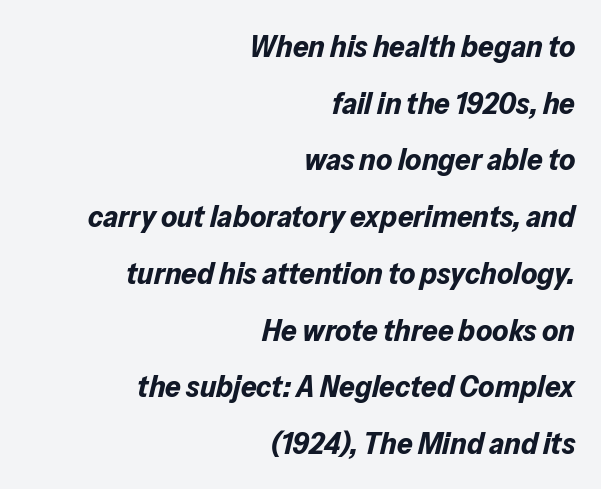
Plenty of ink on the page — the face is bold. The typography opts for an oblique posture over an upright one. The rendering uses natural spacing where letterforms have individual widths. One-word summary of the alignment: right. The gaps between neighbouring characters are ordinary and unremarkable. This rendering features lettering with no underline.
